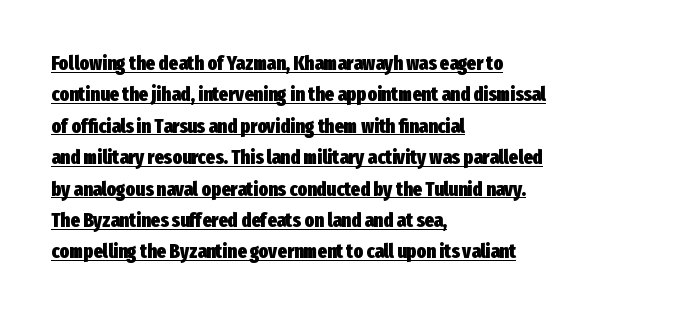
The line texture is even and compact thanks to regular tracking. The string is rendered with underlining switched on. Which margin do the lines hug? The left one — the right edge is uneven. This is heavy type, rendered in bold. It's the straight-up-and-down kind of type. One glance says typical: line gaps are just what's usual.
